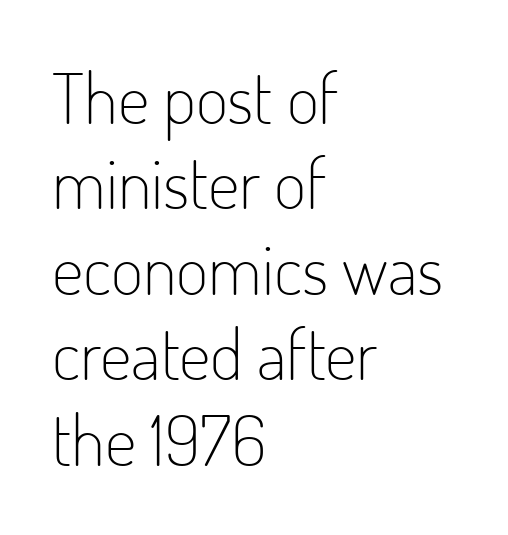
A student would call this left alignment; a typographer would say flush left, rag right. The letters sit at their default tracking, neither squeezed nor spread. Each letter keeps its own natural width here, so spacing adapts to shape. Nope, no serifs anywhere on these letters.
